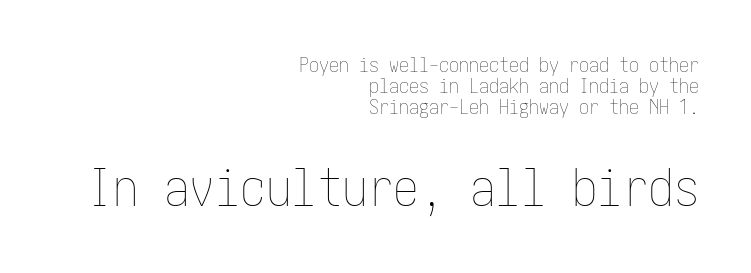
{"italic": "no", "bold": "no", "weight": "thin", "width": "condensed", "stroke_contrast": "low", "x_height": "medium", "underline": "no", "align": "right", "line_spacing": "tight", "line_spacing_ratio": 1.06, "letter_spacing": "normal", "letter_spacing_em": 0.0, "larger_block": "second", "size_ratio": 2.55, "glyph_px": 51}
